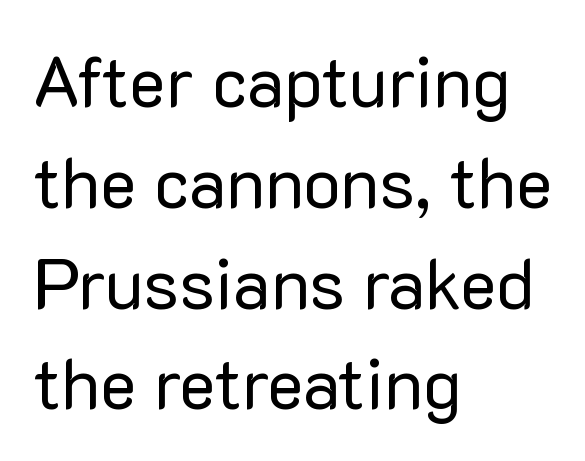
Q: Is the text bold? A: No.
Q: Is the text italic (slanted)? A: No, it is upright.
Q: Is the typeface a serif or a sans-serif typeface? A: Sans-serif.
Q: Is the text underlined? A: No.
Q: How is the paragraph aligned? A: Left-aligned.
Q: Is the spacing between letters normal or unusually wide? A: Normal.
Q: Is the spacing between lines tight, normal or loose? A: Normal.
Q: Width (condensed, normal, or wide)? A: Normal.
Q: Stroke contrast? A: Low.
Q: x-height? A: Medium.
Q: Monospaced? A: No.
